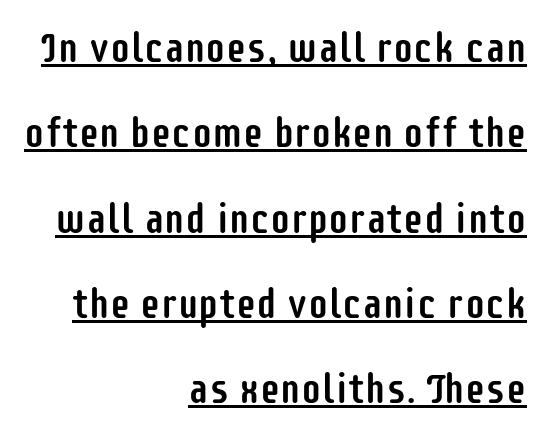
Every stem runs plumb, perpendicular to the baseline. Reading down the column, the eye jumps a long way to each next line. Teacher's note: observe the even right margin — that is flush-right alignment. Do the characters align in a grid? No, the font is proportional. In designer terms, the underline attribute is active on this setting.
